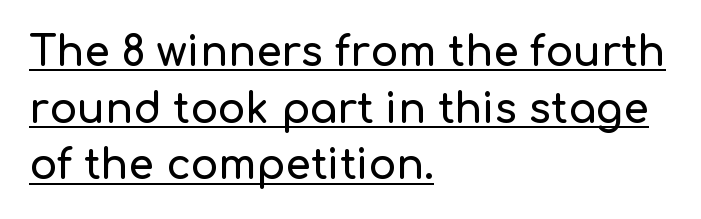
The image shows 41 px sans-serif type, upright; set left-aligned, normal line spacing (1.38x), normal letter spacing, underlined; low stroke contrast and a medium x-height.
